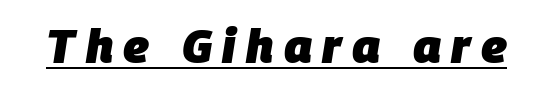
Q: Is the text bold? A: Yes.
Q: Is the text italic (slanted)? A: Yes, it leans right by about 9 degrees.
Q: Is the text underlined? A: Yes.
Q: Is the spacing between letters normal or unusually wide? A: Unusually wide.
Q: Width (condensed, normal, or wide)? A: Normal.
Q: Stroke contrast? A: Low.
Q: x-height? A: Large.
Q: Monospaced? A: No.
